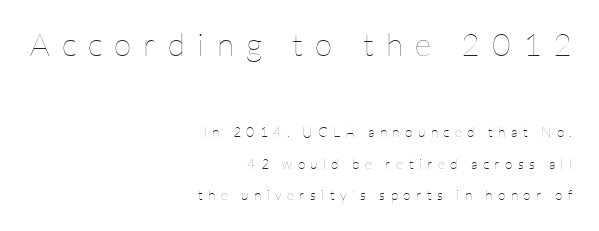
Honestly, the rows look like they've been pulled way apart. Stroke mass is kept to a normal reading level or below. Larger block? The one above; the one below is distinctly smaller. The ragged edge is on the left, which tells us the setting is flush right. Upright lettering throughout. The tracking jumps out immediately: characters are airy and widely separated.
